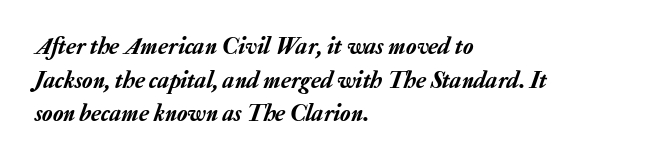
The image shows 24 px text type, italic (leaning right); set left-aligned, normal line spacing (1.4x), normal letter spacing, not underlined.
